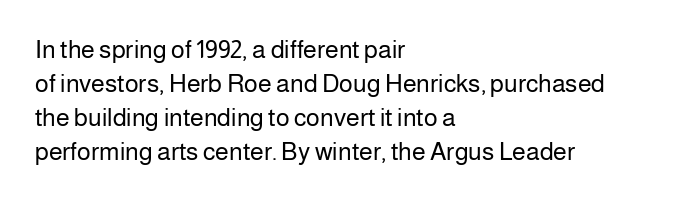
The image shows 25 px text type, upright; set left-aligned, normal line spacing (1.36x), normal letter spacing, not underlined.
